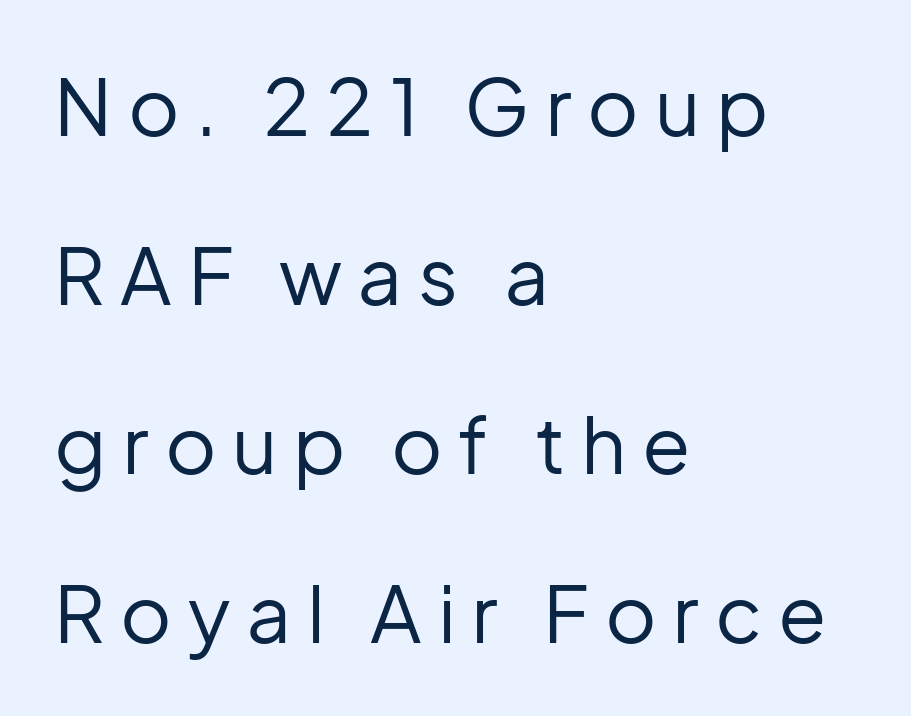
Q: Is the text bold? A: No.
Q: Is the text italic (slanted)? A: No, it is upright.
Q: Is the typeface a serif or a sans-serif typeface? A: Sans-serif.
Q: Is the text underlined? A: No.
Q: How is the paragraph aligned? A: Left-aligned.
Q: Is the spacing between letters normal or unusually wide? A: Unusually wide.
Q: Is the spacing between lines tight, normal or loose? A: Loose.
Q: Width (condensed, normal, or wide)? A: Normal.
Q: Stroke contrast? A: Low.
Q: x-height? A: Medium.
Q: Monospaced? A: No.
